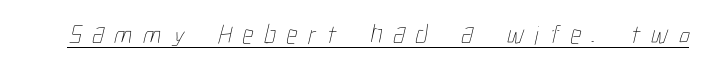
The image shows 27 px text type; set unusually wide letter spacing (+0.4 em), underlined.
